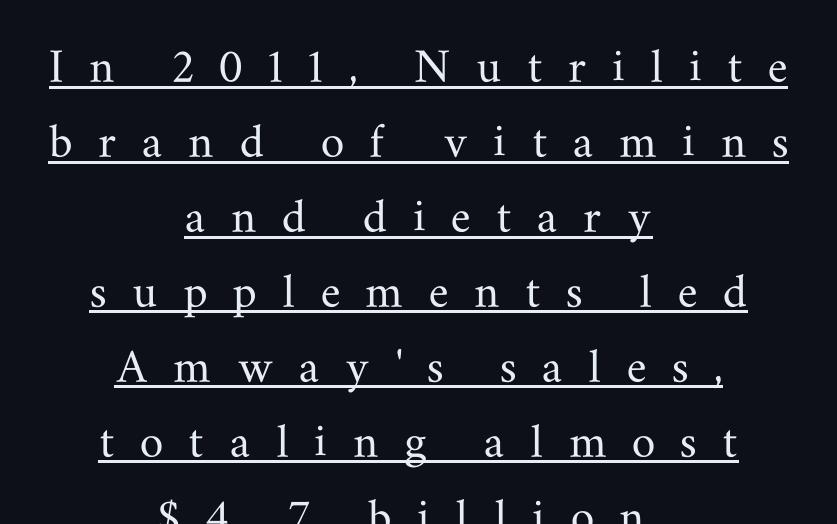
These lines are rendered in a variable-pitch font. Are there feet on the stems? There are — it's a serif. Both edges are ragged and mirror each other, which tells us the setting is centered. The lettering holds an erect, upright posture throughout. The tracking jumps out immediately: characters are airy and widely separated.
